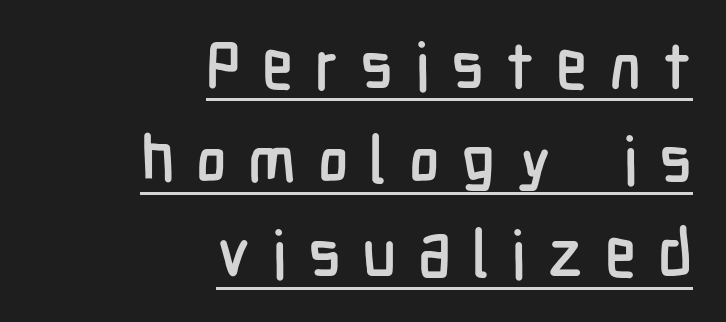
The type family on display is of the sans-serif kind. Posture: straight, roman, zero tilt. This sample uses expanded letter spacing, leaving extra air between glyphs. The block of text has a typical density, with ordinary space between rows. Students, observe the line beneath the letters — that is underlining.
